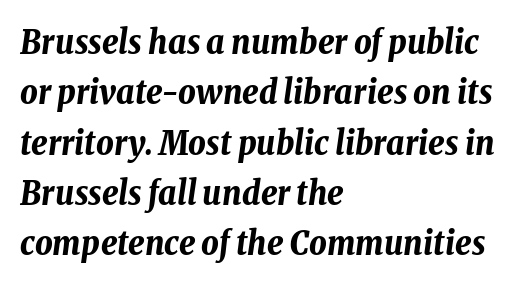
The image shows 34 px bold, condensed type, italic (leaning right); set left-aligned, normal line spacing (1.48x), normal letter spacing, not underlined; low stroke contrast and a medium x-height.
